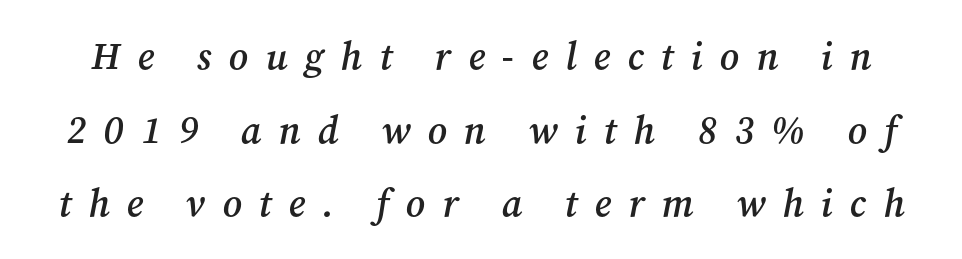
You can tell it's italic because the verticals aren't actually vertical. A great deal of white space separates one row of letters from the next. The characters display serif detailing at their extremities. Here the designer chose a conventional face with non-uniform glyph widths. Typesetter's note: demi weight, one step under bold. The specimen omits any rule beneath the text block's lines.
